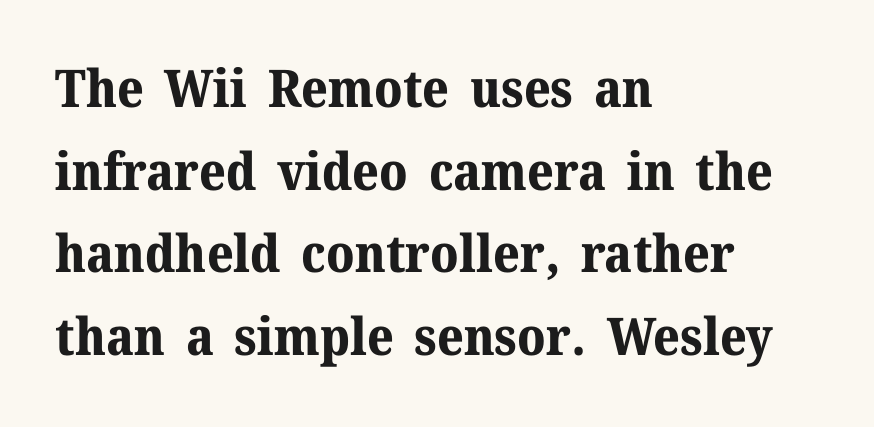
Lines of text with bare space underneath. Inter-character spacing is left at the font's built-in metrics. Casual observation: everything's shoved over to the left. In terms of letterform style, serifs are clearly present. Pretty heavy lettering here — definitely bold.
